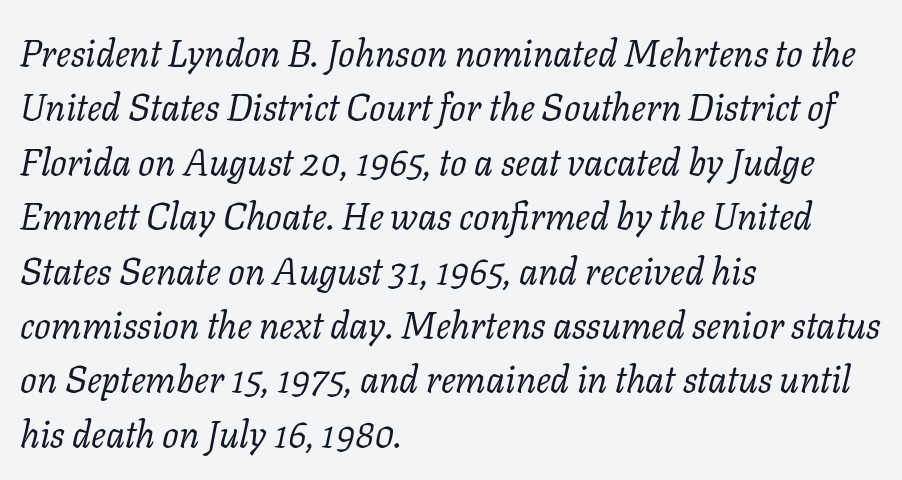
Q: Is the text bold? A: No.
Q: Is the text italic (slanted)? A: Yes, it leans right by about 11 degrees.
Q: Is the typeface a serif or a sans-serif typeface? A: Serif.
Q: Is the text underlined? A: No.
Q: How is the paragraph aligned? A: Left-aligned.
Q: Is the spacing between letters normal or unusually wide? A: Normal.
Q: Is the spacing between lines tight, normal or loose? A: Normal.
Q: Width (condensed, normal, or wide)? A: Normal.
Q: Stroke contrast? A: Low.
Q: x-height? A: Medium.
Q: Monospaced? A: No.
